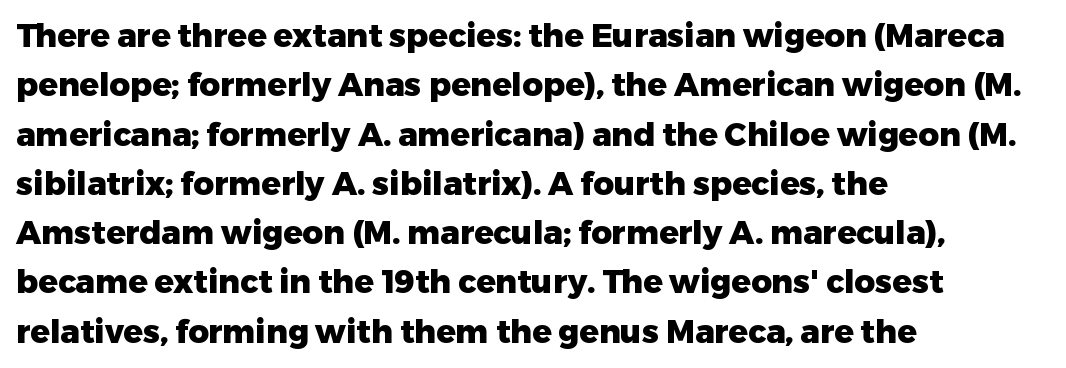
Q: Is the text bold? A: Yes.
Q: Is the text italic (slanted)? A: No, it is upright.
Q: Is the typeface a serif or a sans-serif typeface? A: Sans-serif.
Q: Is the text underlined? A: No.
Q: How is the paragraph aligned? A: Left-aligned.
Q: Is the spacing between letters normal or unusually wide? A: Normal.
Q: Is the spacing between lines tight, normal or loose? A: Normal.
Q: Width (condensed, normal, or wide)? A: Normal.
Q: Stroke contrast? A: Low.
Q: x-height? A: Medium.
Q: Monospaced? A: No.
